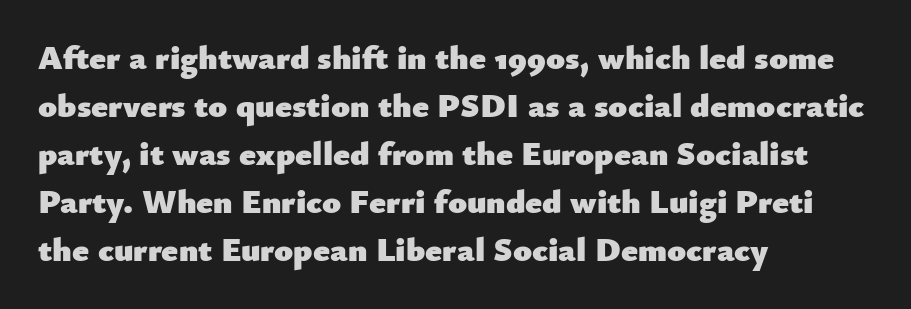
Q: Is the text bold? A: Yes.
Q: Is the text italic (slanted)? A: No, it is upright.
Q: Is the typeface a serif or a sans-serif typeface? A: Sans-serif.
Q: Is the text underlined? A: No.
Q: How is the paragraph aligned? A: Left-aligned.
Q: Is the spacing between letters normal or unusually wide? A: Normal.
Q: Is the spacing between lines tight, normal or loose? A: Normal.
Q: Width (condensed, normal, or wide)? A: Normal.
Q: Stroke contrast? A: Low.
Q: x-height? A: Small.
Q: Monospaced? A: No.
